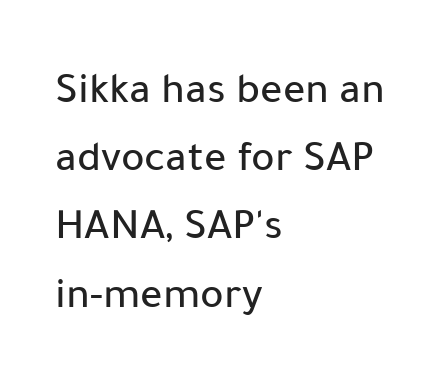
Q: Is the text italic (slanted)? A: No, it is upright.
Q: Is the typeface a serif or a sans-serif typeface? A: Sans-serif.
Q: Is the text underlined? A: No.
Q: How is the paragraph aligned? A: Left-aligned.
Q: Is the spacing between letters normal or unusually wide? A: Normal.
Q: Is the spacing between lines tight, normal or loose? A: Normal.
Q: Width (condensed, normal, or wide)? A: Normal.
Q: Stroke contrast? A: Low.
Q: x-height? A: Medium.
Q: Monospaced? A: No.
